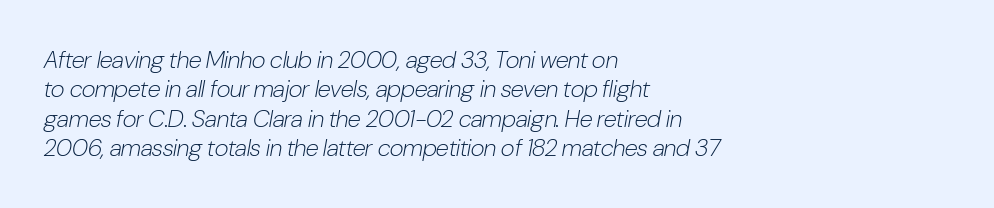
{"italic": "yes", "lean": "right", "slant_degrees": 10, "bold": "no", "underline": "no", "align": "left", "line_spacing_ratio": 1.22, "letter_spacing": "normal", "letter_spacing_em": 0.0, "glyph_px": 24}
